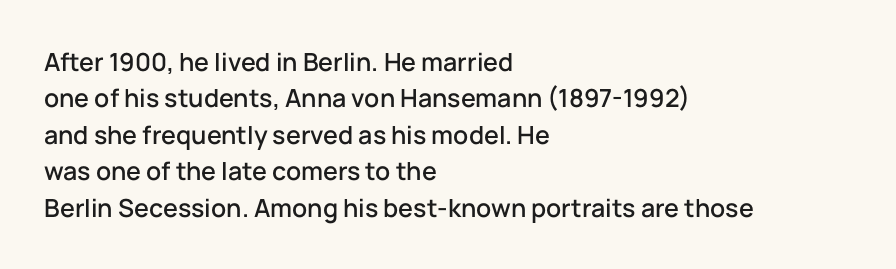
{"italic": "no", "underline": "no", "align": "left", "line_spacing": "normal", "line_spacing_ratio": 1.46, "letter_spacing": "normal", "letter_spacing_em": 0.0, "glyph_px": 25}
